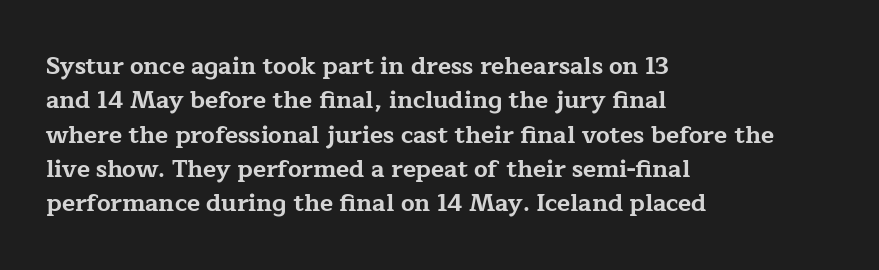
{"italic": "no", "bold": "yes", "underline": "no", "align": "left", "line_spacing": "normal", "line_spacing_ratio": 1.43, "letter_spacing": "normal", "letter_spacing_em": 0.0, "glyph_px": 24}
